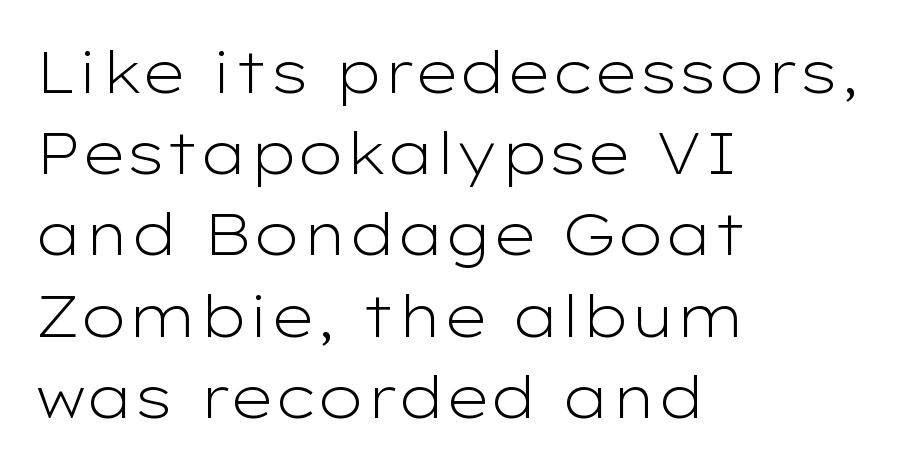
The image shows 58 px light, wide sans-serif type, upright; set left-aligned, normal line spacing (1.4x), normal letter spacing, not underlined; low stroke contrast and a medium x-height.
